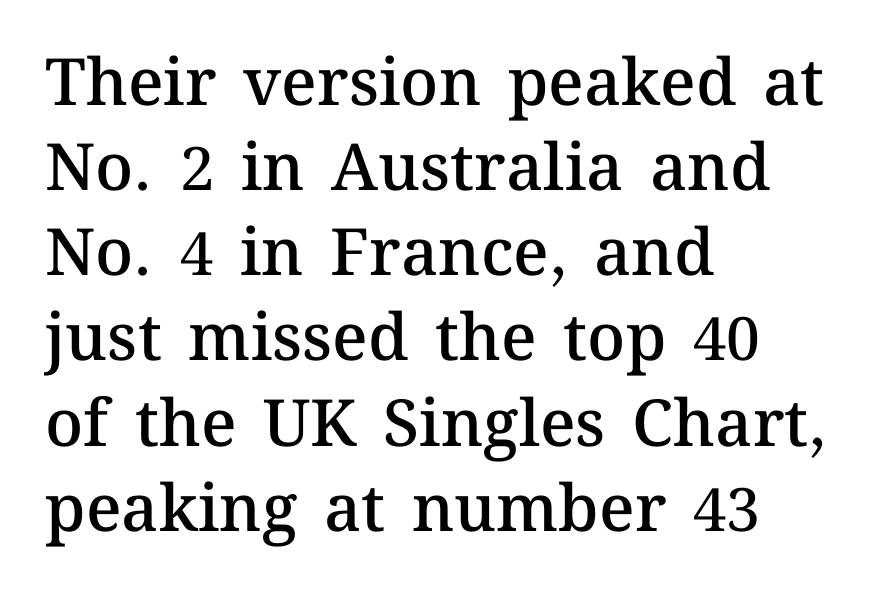
Q: Is the text bold? A: Semi-bold.
Q: Is the text italic (slanted)? A: No, it is upright.
Q: Is the text underlined? A: No.
Q: How is the paragraph aligned? A: Left-aligned.
Q: Is the spacing between letters normal or unusually wide? A: Normal.
Q: Is the spacing between lines tight, normal or loose? A: Normal.
Q: Width (condensed, normal, or wide)? A: Normal.
Q: Stroke contrast? A: Medium.
Q: x-height? A: Medium.
Q: Monospaced? A: No.
